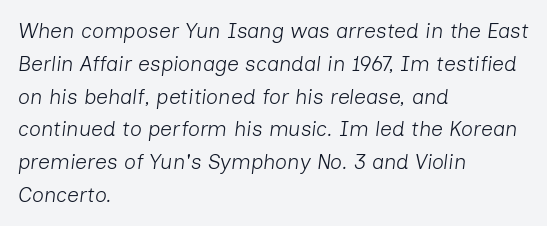
The image shows 21 px text type, italic (leaning right); set left-aligned, normal line spacing (1.56x), normal letter spacing, not underlined.
